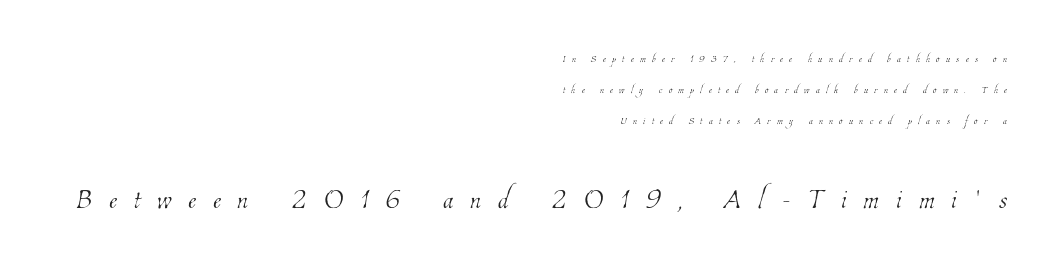
{"bold": "no", "weight": "thin", "width": "condensed", "stroke_contrast": "low", "x_height": "medium", "monospaced": "no", "underline": "no", "align": "right", "line_spacing": "loose", "line_spacing_ratio": 2.23, "letter_spacing": "wide", "letter_spacing_em": 0.45, "larger_block": "second", "size_ratio": 2.71, "glyph_px": 38}
